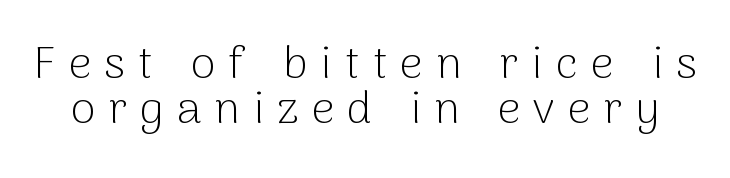
The image shows 45 px light sans-serif type, upright; set tight line spacing (1.0x), unusually wide letter spacing (+0.29 em), not underlined; low stroke contrast and a medium x-height.
